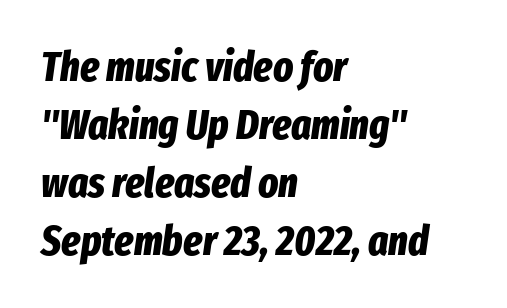
Q: Is the text bold? A: Yes.
Q: Is the text italic (slanted)? A: Yes, it leans right by about 8 degrees.
Q: Is the text underlined? A: No.
Q: How is the paragraph aligned? A: Left-aligned.
Q: Is the spacing between letters normal or unusually wide? A: Normal.
Q: Is the spacing between lines tight, normal or loose? A: Normal.
Q: Width (condensed, normal, or wide)? A: Condensed.
Q: Stroke contrast? A: Low.
Q: x-height? A: Medium.
Q: Monospaced? A: No.
